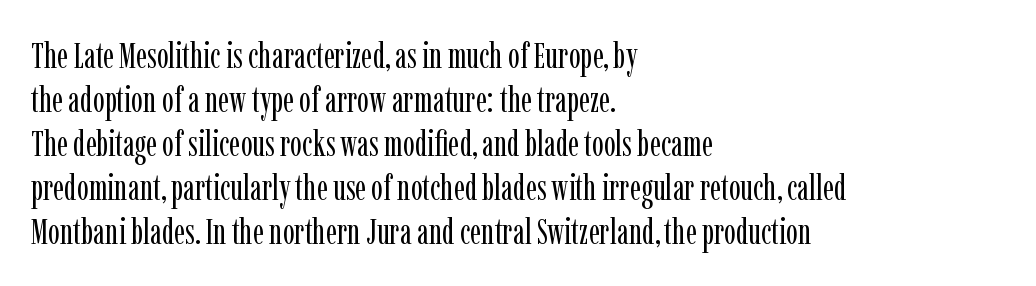
The line-height multiplier appears to be the usual default. Stems here are at most as thick as an everyday book face. The lettering holds an erect, upright posture throughout. The setting favours the left margin, as ordinary paragraphs usually do. Note: serifs present on the glyphs.
